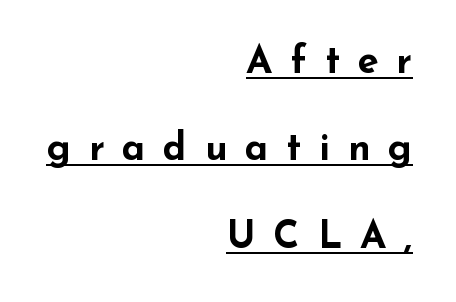
Is the letter spacing exaggerated? Yes — the characters are pushed far apart. Stroke thickness is high; the sample reads as a true bold. Descenders here cross a horizontal rule under the line. Do the letters lean? They stand straight. The lines in this sample share a right terminus and differ only in where they begin.
